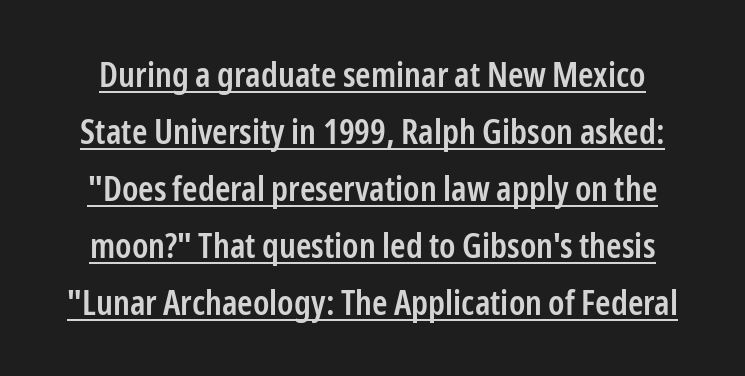
The image shows 35 px semibold, condensed sans-serif type, upright; set normal line spacing (1.63x), normal letter spacing, underlined; low stroke contrast and a medium x-height.
